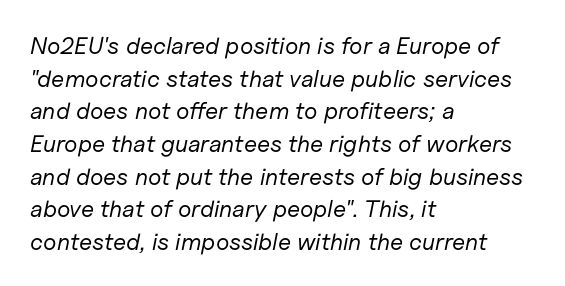
Q: Is the text bold? A: No.
Q: Is the text italic (slanted)? A: Yes, it leans right by about 11 degrees.
Q: Is the text underlined? A: No.
Q: How is the paragraph aligned? A: Left-aligned.
Q: Is the spacing between letters normal or unusually wide? A: Normal.
Q: Is the spacing between lines tight, normal or loose? A: Normal.
